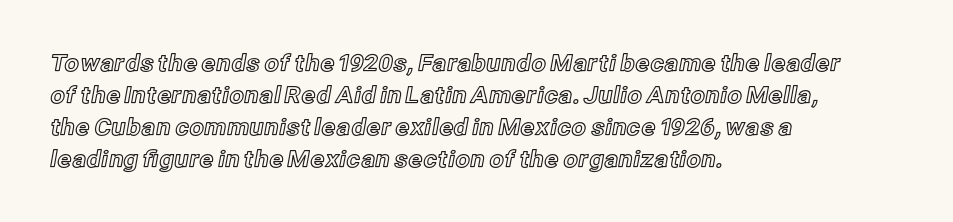
These lines are set flush left with a ragged right edge. Observe the ordinary spacing: letters are neighbours, not strangers. Vertically, the passage feels balanced, rows spaced as you'd expect. Has an underline been added? It has not.
